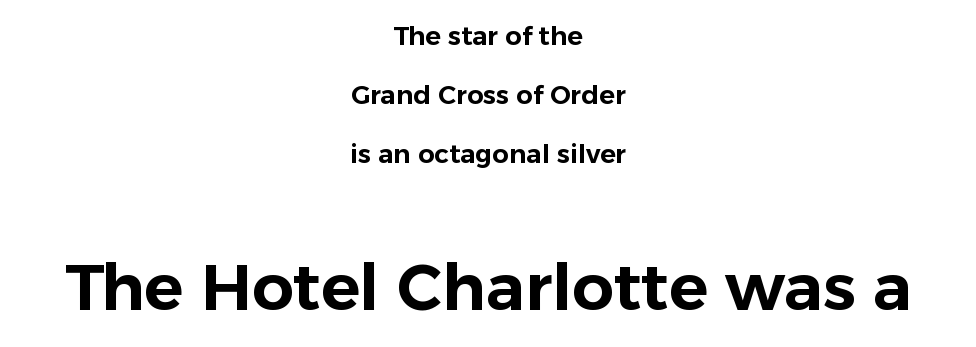
Q: Is the text italic (slanted)? A: No, it is upright.
Q: Is the typeface a serif or a sans-serif typeface? A: Sans-serif.
Q: Is the text underlined? A: No.
Q: How is the paragraph aligned? A: Centered.
Q: Is the spacing between letters normal or unusually wide? A: Normal.
Q: Is the spacing between lines tight, normal or loose? A: Loose.
Q: Which block of text is set in a larger size, the first (top) or the second (bottom)? A: The second (bottom) one.
Q: Width (condensed, normal, or wide)? A: Normal.
Q: Stroke contrast? A: Low.
Q: x-height? A: Medium.
Q: Monospaced? A: No.
